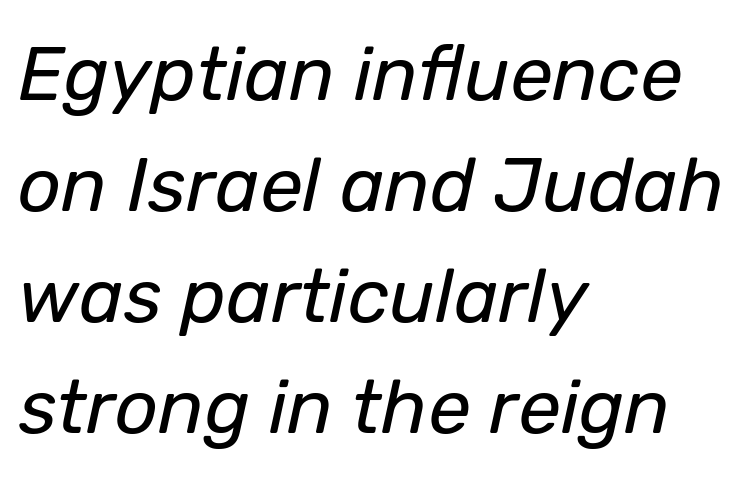
{"italic": "yes", "lean": "right", "slant_degrees": 12, "bold": "no", "weight": "regular", "width": "normal", "stroke_contrast": "low", "x_height": "medium", "monospaced": "no", "underline": "no", "align": "left", "line_spacing": "normal", "line_spacing_ratio": 1.46, "letter_spacing": "normal", "letter_spacing_em": 0.0, "glyph_px": 76}
